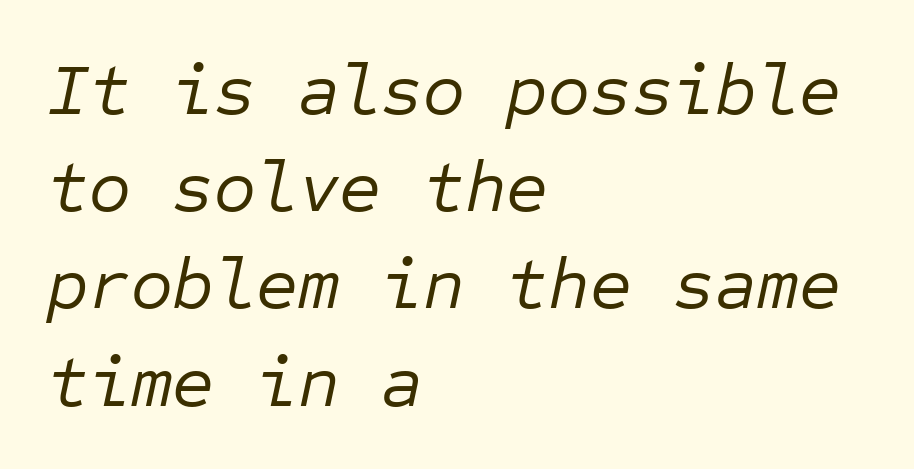
The image shows 72 px regular-weight type, italic (leaning right), monospaced; set left-aligned, normal line spacing (1.35x), normal letter spacing, not underlined; low stroke contrast and a medium x-height.
